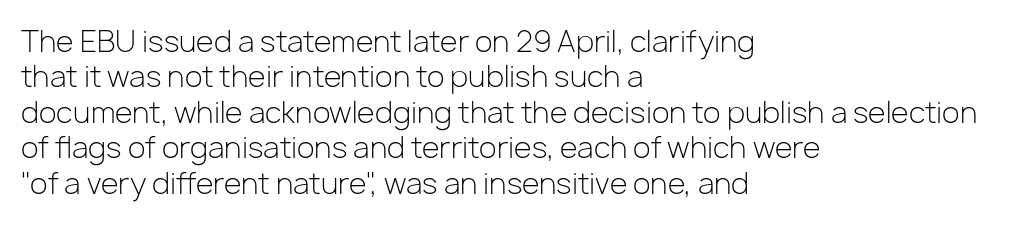
Q: Is the text bold? A: No.
Q: Is the text italic (slanted)? A: No, it is upright.
Q: Is the typeface a serif or a sans-serif typeface? A: Sans-serif.
Q: Is the text underlined? A: No.
Q: How is the paragraph aligned? A: Left-aligned.
Q: Is the spacing between letters normal or unusually wide? A: Normal.
Q: Width (condensed, normal, or wide)? A: Normal.
Q: Stroke contrast? A: Low.
Q: x-height? A: Medium.
Q: Monospaced? A: No.
